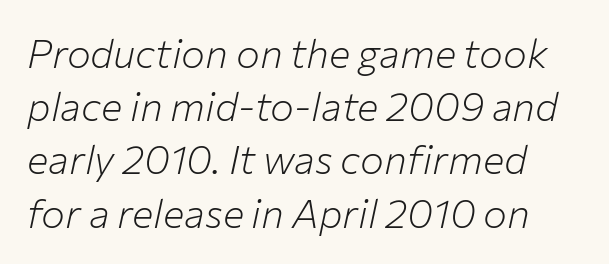
A typesetter would call this proportional, since set widths differ per character. The font is comparable to plain body text, perhaps lighter. Compared with ordinary roman type, these characters are visibly tilted. Has an underline been added? It has not. Notice how descenders clear the ascenders below comfortably — that's standard leading. This rendering leaves character spacing at its baseline value.
